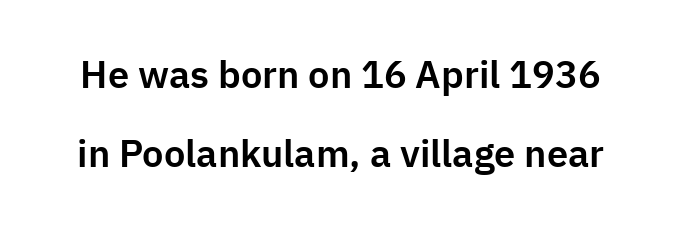
The image shows 38 px sans-serif type, upright; set loose line spacing (2.09x), normal letter spacing, not underlined; low stroke contrast and a medium x-height.
